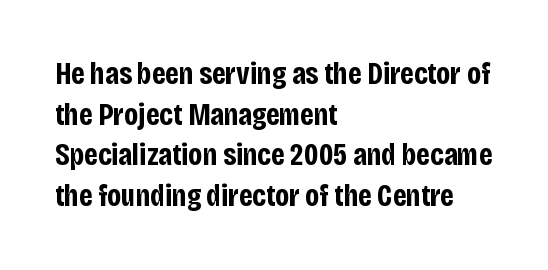
{"serif": "no", "italic": "no", "bold": "yes", "weight": "bold", "width": "condensed", "stroke_contrast": "low", "x_height": "large", "monospaced": "no", "underline": "no", "align": "left", "line_spacing": "normal", "line_spacing_ratio": 1.31, "letter_spacing": "normal", "letter_spacing_em": 0.0, "glyph_px": 31}
